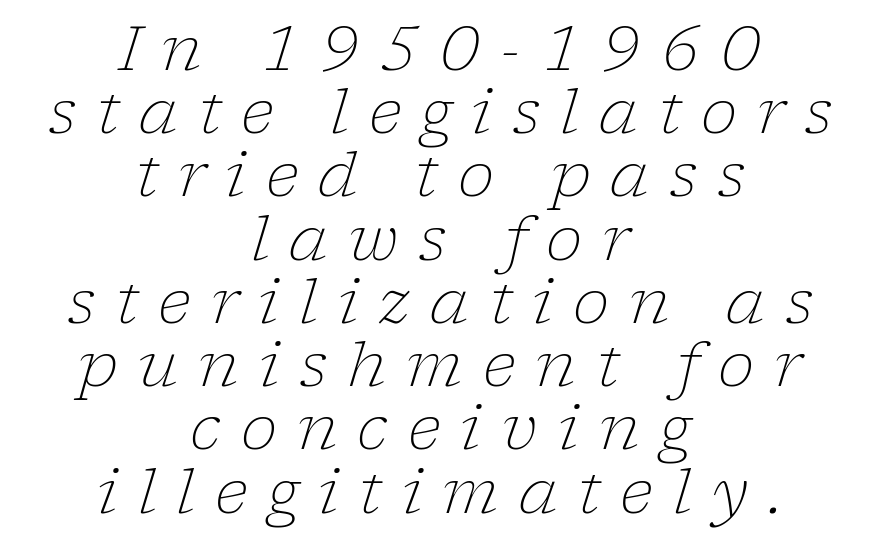
The paragraph has two soft edges and a firm central axis. Compared with a typical body face, this is equally light or lighter still. Varying glyph widths throughout — classic text-font behaviour. This is serif lettering, the kind often seen in printed books. Slant detected: the letters are inclined.
